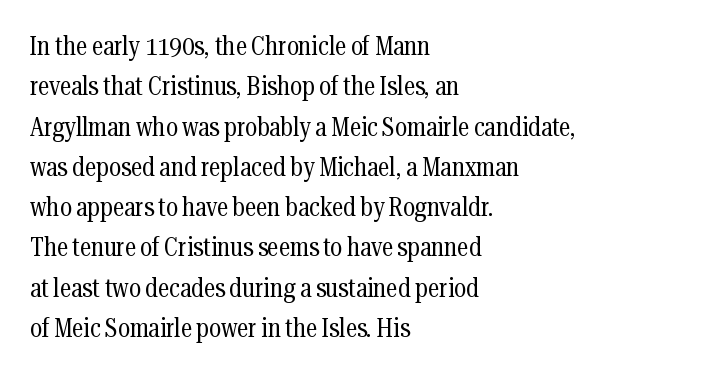
Check the space under the baseline: it is left empty. The type sits square on the baseline with zero lean. Line spacing here is normal. Casual observation: everything's shoved over to the left. Honestly, the letter spacing is just normal — you wouldn't notice it.
